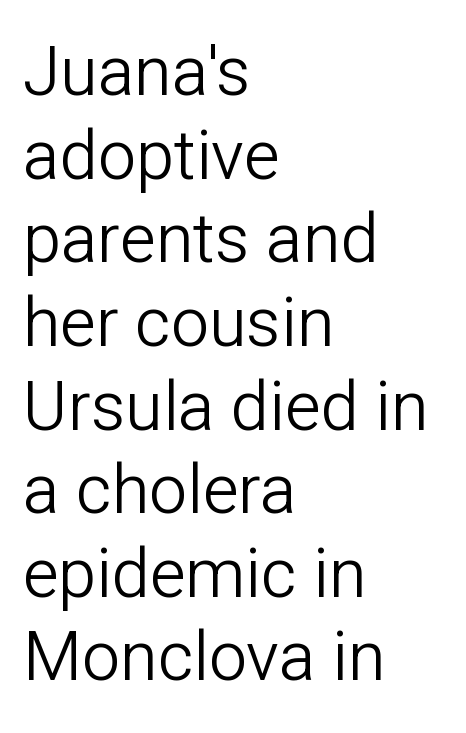
{"serif": "no", "italic": "no", "bold": "no", "weight": "light", "width": "normal", "stroke_contrast": "low", "x_height": "medium", "monospaced": "no", "underline": "no", "align": "left", "line_spacing_ratio": 1.23, "letter_spacing": "normal", "letter_spacing_em": 0.0, "glyph_px": 68}
